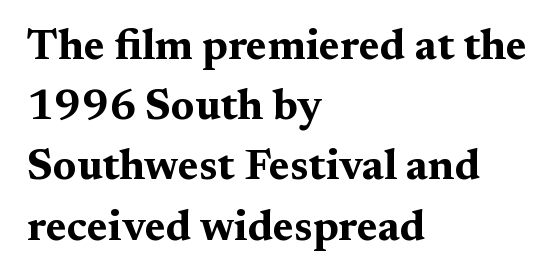
Q: Is the text bold? A: Yes.
Q: Is the text italic (slanted)? A: No, it is upright.
Q: Is the typeface a serif or a sans-serif typeface? A: Serif.
Q: Is the text underlined? A: No.
Q: How is the paragraph aligned? A: Left-aligned.
Q: Is the spacing between letters normal or unusually wide? A: Normal.
Q: Is the spacing between lines tight, normal or loose? A: Normal.
Q: Width (condensed, normal, or wide)? A: Wide.
Q: Stroke contrast? A: Medium.
Q: x-height? A: Medium.
Q: Monospaced? A: No.
